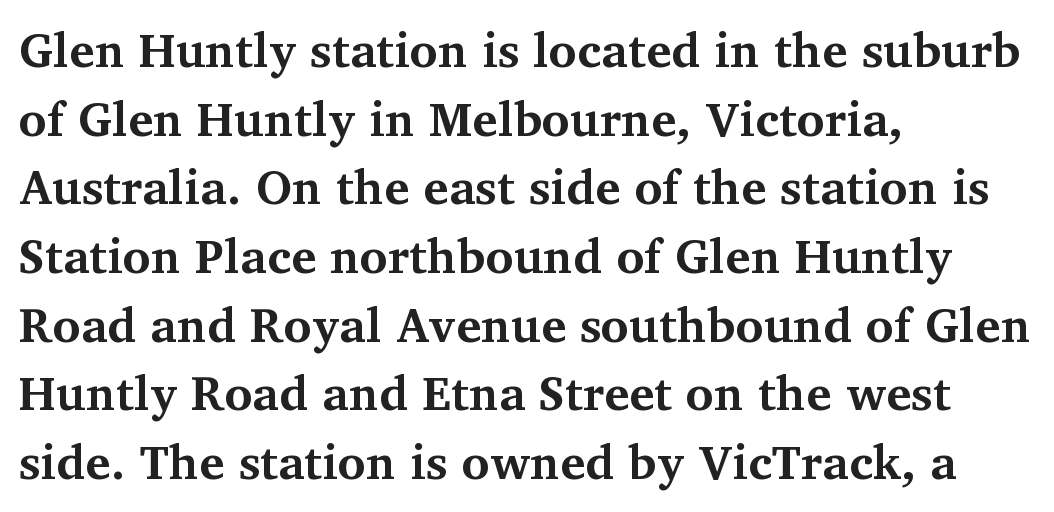
The image shows 48 px bold serif type, upright; set left-aligned, normal line spacing (1.43x), normal letter spacing, not underlined; medium stroke contrast and a medium x-height.
